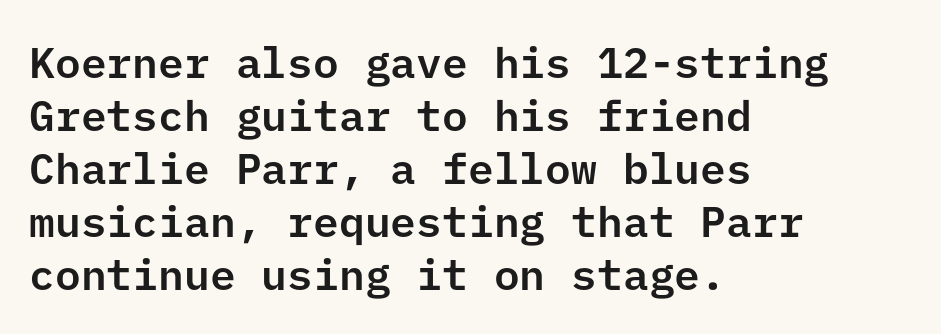
{"serif": "no", "italic": "no", "width": "normal", "stroke_contrast": "low", "x_height": "medium", "underline": "no", "align": "left", "line_spacing_ratio": 1.23, "letter_spacing": "normal", "letter_spacing_em": 0.0, "glyph_px": 43}
